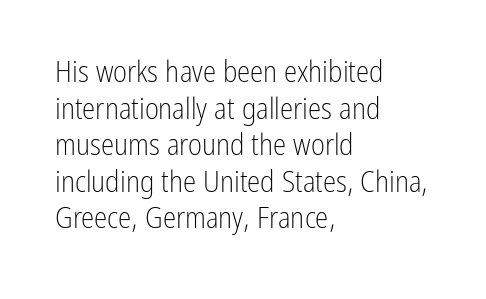
Q: Is the text bold? A: No.
Q: Is the text italic (slanted)? A: No, it is upright.
Q: Is the typeface a serif or a sans-serif typeface? A: Sans-serif.
Q: Is the text underlined? A: No.
Q: How is the paragraph aligned? A: Left-aligned.
Q: Is the spacing between letters normal or unusually wide? A: Normal.
Q: Width (condensed, normal, or wide)? A: Condensed.
Q: Stroke contrast? A: Low.
Q: x-height? A: Medium.
Q: Monospaced? A: No.
